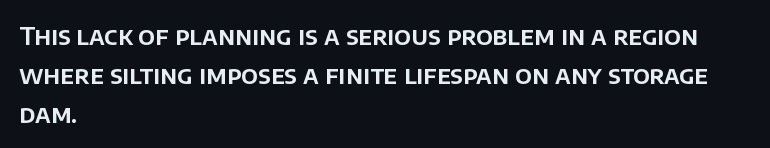
The image shows 25 px text type, upright; set left-aligned, normal line spacing (1.56x), normal letter spacing, not underlined.
